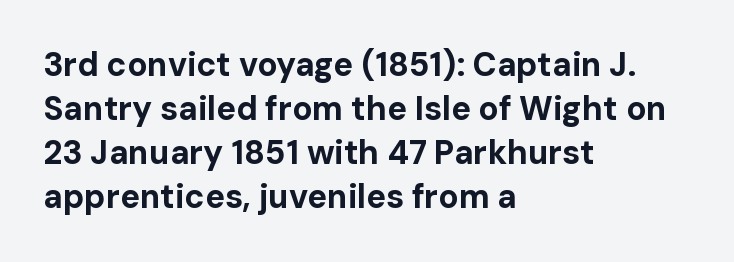
The image shows 33 px bold sans-serif type, upright; set left-aligned, normal line spacing (1.33x), normal letter spacing, not underlined; low stroke contrast and a medium x-height.
